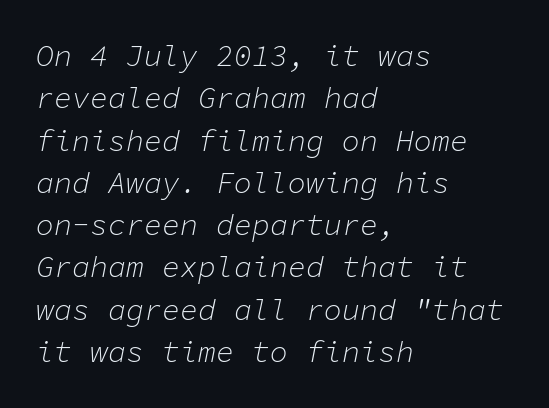
{"italic": "yes", "lean": "right", "slant_degrees": 11, "bold": "no", "weight": "light", "width": "normal", "stroke_contrast": "low", "x_height": "medium", "monospaced": "yes", "underline": "no", "align": "left", "line_spacing": "normal", "line_spacing_ratio": 1.41, "letter_spacing": "normal", "letter_spacing_em": 0.0, "glyph_px": 30}
